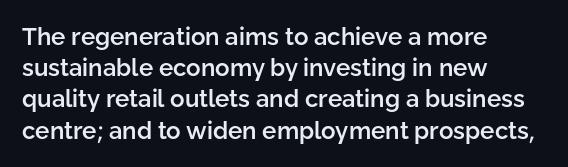
Q: Is the text bold? A: Semi-bold.
Q: Is the text italic (slanted)? A: No, it is upright.
Q: Is the text underlined? A: No.
Q: How is the paragraph aligned? A: Left-aligned.
Q: Is the spacing between letters normal or unusually wide? A: Normal.
Q: Is the spacing between lines tight, normal or loose? A: Normal.
